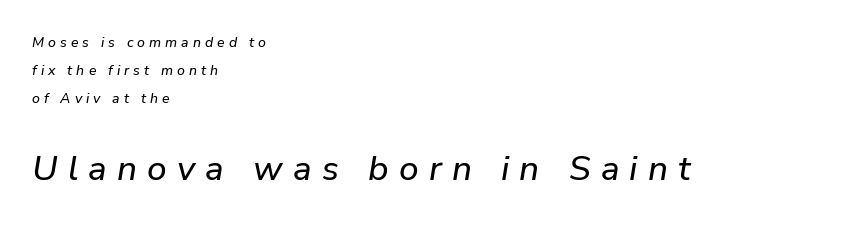
Q: Is the text italic (slanted)? A: Yes, it leans right by about 9 degrees.
Q: Is the text underlined? A: No.
Q: How is the paragraph aligned? A: Left-aligned.
Q: Is the spacing between letters normal or unusually wide? A: Unusually wide.
Q: Is the spacing between lines tight, normal or loose? A: Loose.
Q: Which block of text is set in a larger size, the first (top) or the second (bottom)? A: The second (bottom) one.
Q: Width (condensed, normal, or wide)? A: Normal.
Q: Stroke contrast? A: Low.
Q: x-height? A: Medium.
Q: Monospaced? A: No.
